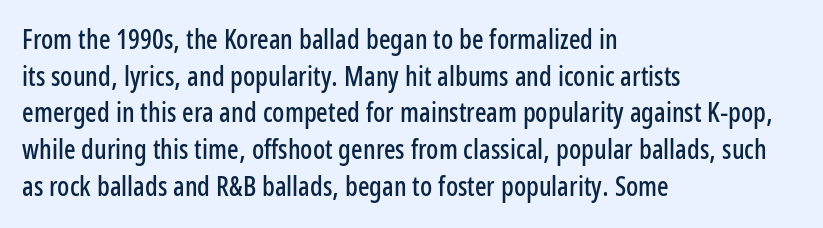
{"italic": "no", "underline": "no", "align": "left", "line_spacing": "normal", "line_spacing_ratio": 1.36, "letter_spacing": "normal", "letter_spacing_em": 0.0, "glyph_px": 27}
